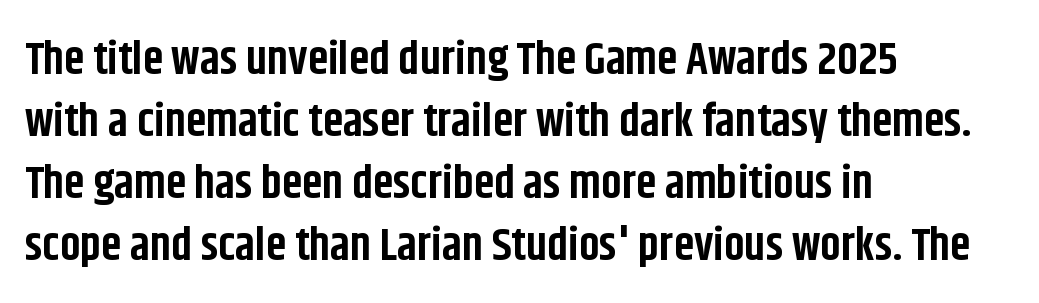
The image shows 46 px bold, condensed sans-serif type, upright; set left-aligned, normal line spacing (1.35x), normal letter spacing, not underlined; low stroke contrast and a large x-height.
